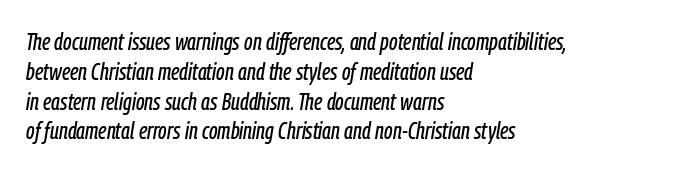
Q: Is the text italic (slanted)? A: Yes, it leans right by about 9 degrees.
Q: Is the text underlined? A: No.
Q: How is the paragraph aligned? A: Left-aligned.
Q: Is the spacing between letters normal or unusually wide? A: Normal.
